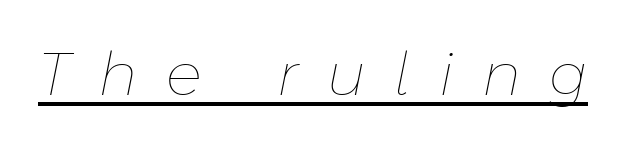
{"italic": "yes", "lean": "right", "slant_degrees": 11, "bold": "no", "weight": "thin", "width": "normal", "stroke_contrast": "low", "x_height": "medium", "monospaced": "no", "underline": "yes", "letter_spacing": "wide", "letter_spacing_em": 0.48, "glyph_px": 60}
